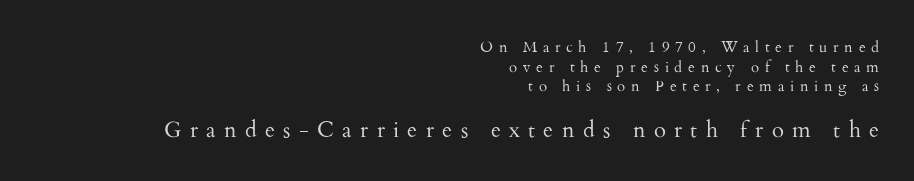
Q: Is the text bold? A: No.
Q: Is the text italic (slanted)? A: No, it is upright.
Q: Is the text underlined? A: No.
Q: How is the paragraph aligned? A: Right-aligned.
Q: Is the spacing between letters normal or unusually wide? A: Unusually wide.
Q: Is the spacing between lines tight, normal or loose? A: Normal.
Q: Which block of text is set in a larger size, the first (top) or the second (bottom)? A: The second (bottom) one.
